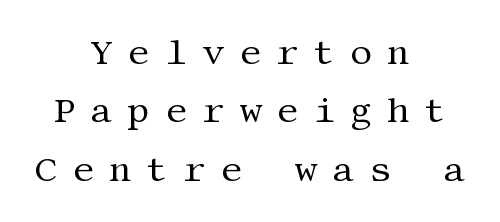
Q: Is the text bold? A: No.
Q: Is the text italic (slanted)? A: No, it is upright.
Q: Is the typeface a serif or a sans-serif typeface? A: Serif.
Q: Is the text underlined? A: No.
Q: How is the paragraph aligned? A: Centered.
Q: Is the spacing between letters normal or unusually wide? A: Unusually wide.
Q: Is the spacing between lines tight, normal or loose? A: Normal.
Q: Width (condensed, normal, or wide)? A: Normal.
Q: Stroke contrast? A: Medium.
Q: x-height? A: Large.
